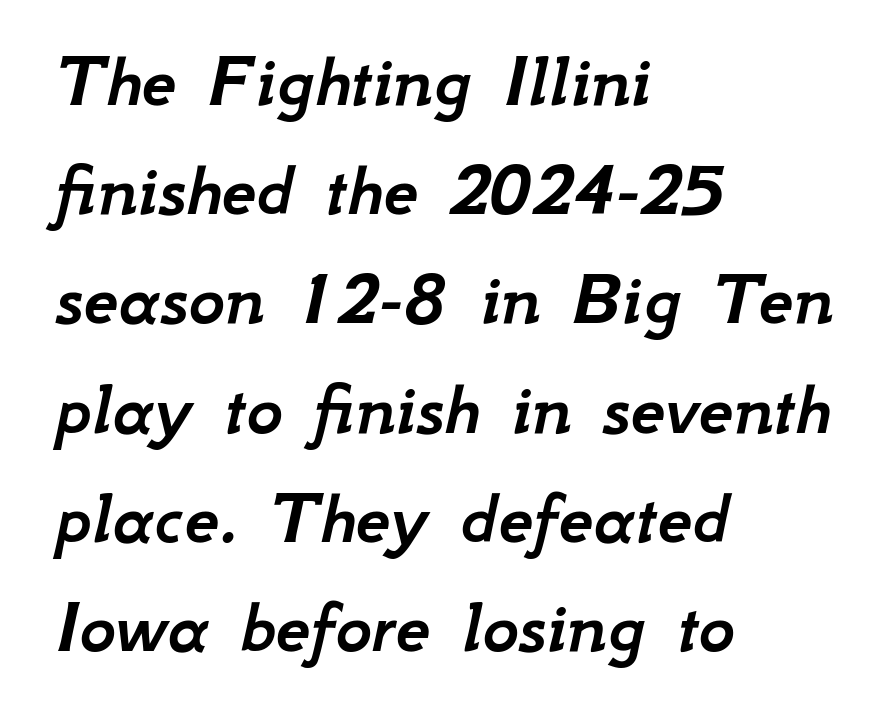
Q: Is the text italic (slanted)? A: Yes, it leans right by about 12 degrees.
Q: Is the text underlined? A: No.
Q: How is the paragraph aligned? A: Left-aligned.
Q: Is the spacing between letters normal or unusually wide? A: Normal.
Q: Is the spacing between lines tight, normal or loose? A: Normal.
Q: Width (condensed, normal, or wide)? A: Normal.
Q: Stroke contrast? A: Low.
Q: x-height? A: Small.
Q: Monospaced? A: No.
